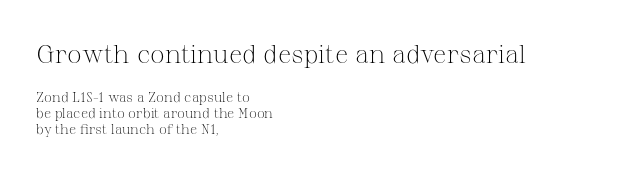
Q: Is the text bold? A: No.
Q: Is the text italic (slanted)? A: No, it is upright.
Q: Is the text underlined? A: No.
Q: How is the paragraph aligned? A: Left-aligned.
Q: Is the spacing between letters normal or unusually wide? A: Normal.
Q: Is the spacing between lines tight, normal or loose? A: Tight.
Q: Which block of text is set in a larger size, the first (top) or the second (bottom)? A: The first (top) one.
